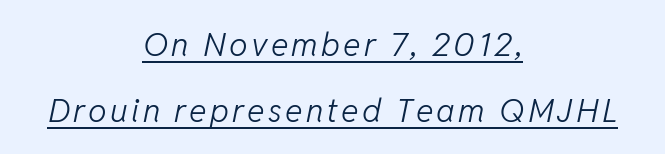
The image shows 33 px light type, italic (leaning right); set centered, loose line spacing (2.0x), underlined; low stroke contrast and a medium x-height.
